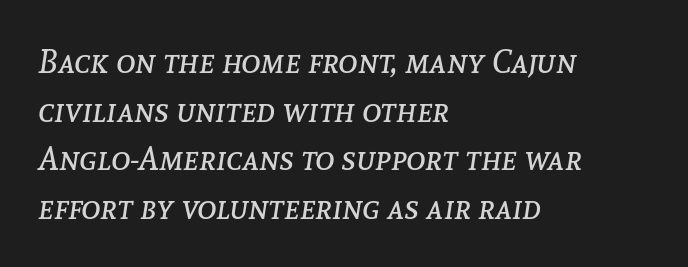
If you drew a line through each stem, it would be angled. Teacher's note: observe the even left margin — that is flush-left alignment. The font sits on the lighter half of the weight spectrum, regular included. Honestly, the letter spacing is just normal — you wouldn't notice it. This sample keeps an unexceptional amount of space between lines. The passage shown is typed in a proportional face where columns would drift.
